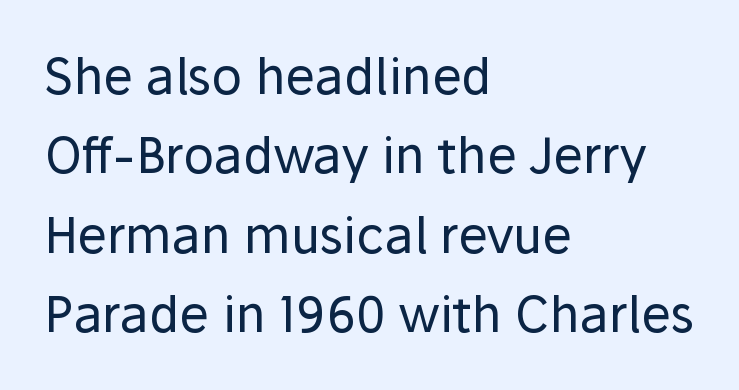
The typesetting does not lean heavy: it is not bold. The passage is arranged the way most books set body copy — flush left. Leading matches the norm, producing a regular column. These lines are rendered in a variable-pitch font. There is no visible air inserted between adjacent glyphs.
